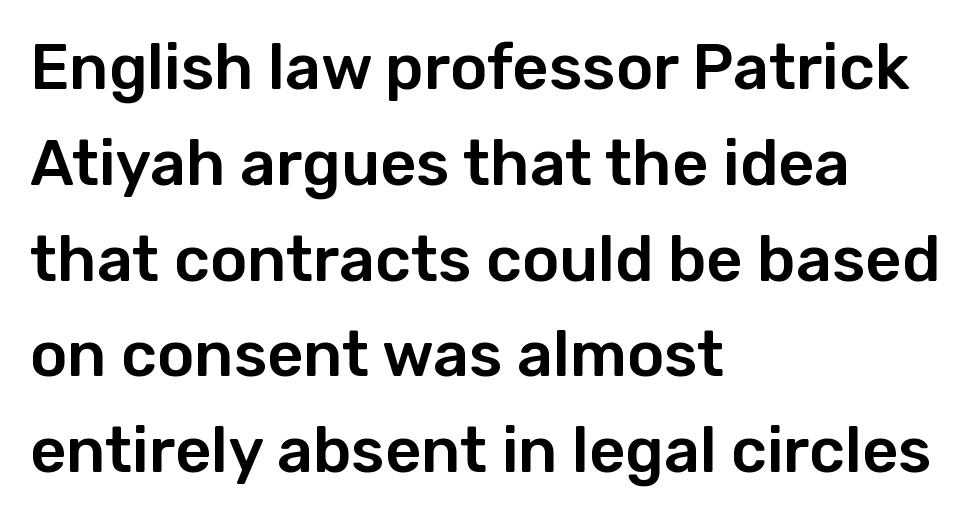
Q: Is the text italic (slanted)? A: No, it is upright.
Q: Is the typeface a serif or a sans-serif typeface? A: Sans-serif.
Q: Is the text underlined? A: No.
Q: How is the paragraph aligned? A: Left-aligned.
Q: Is the spacing between letters normal or unusually wide? A: Normal.
Q: Is the spacing between lines tight, normal or loose? A: Normal.
Q: Width (condensed, normal, or wide)? A: Normal.
Q: Stroke contrast? A: Low.
Q: x-height? A: Medium.
Q: Monospaced? A: No.
